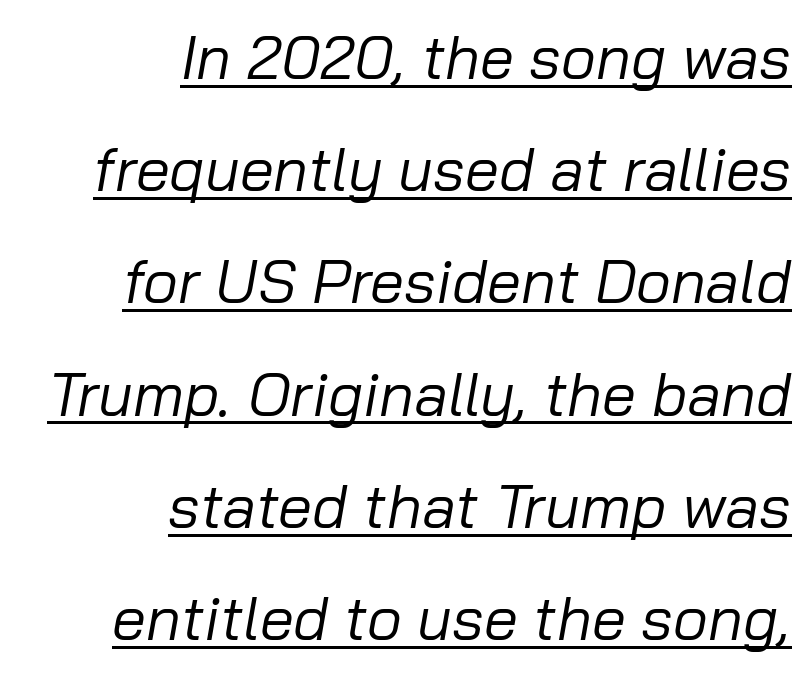
Q: Is the text bold? A: No.
Q: Is the text italic (slanted)? A: Yes, it leans right by about 10 degrees.
Q: Is the text underlined? A: Yes.
Q: How is the paragraph aligned? A: Right-aligned.
Q: Is the spacing between letters normal or unusually wide? A: Normal.
Q: Width (condensed, normal, or wide)? A: Normal.
Q: Stroke contrast? A: Low.
Q: x-height? A: Medium.
Q: Monospaced? A: No.
